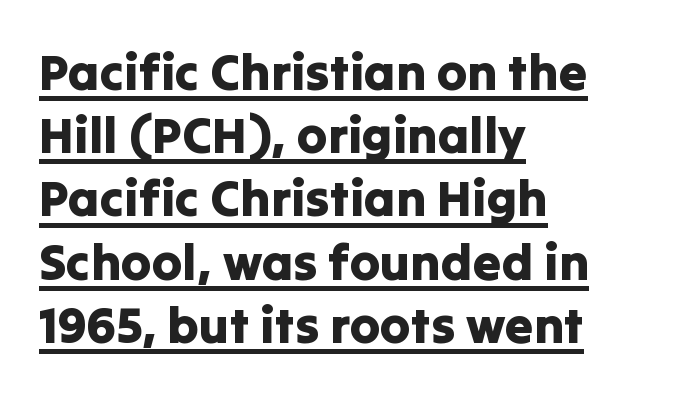
The image shows 51 px sans-serif type, upright; set left-aligned, line spacing 1.24x, normal letter spacing, underlined; low stroke contrast and a medium x-height.
